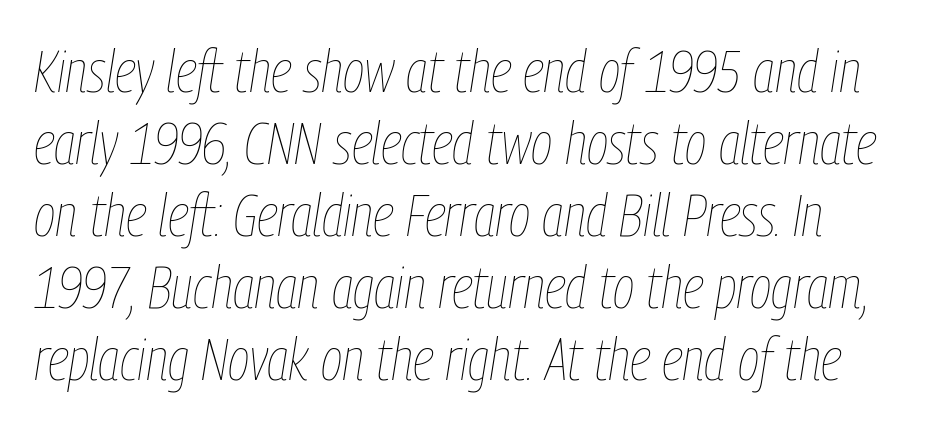
Q: Is the text bold? A: No.
Q: Is the text italic (slanted)? A: Yes, it leans right by about 9 degrees.
Q: Is the text underlined? A: No.
Q: Is the spacing between letters normal or unusually wide? A: Normal.
Q: Width (condensed, normal, or wide)? A: Condensed.
Q: Stroke contrast? A: Low.
Q: x-height? A: Medium.
Q: Monospaced? A: No.
